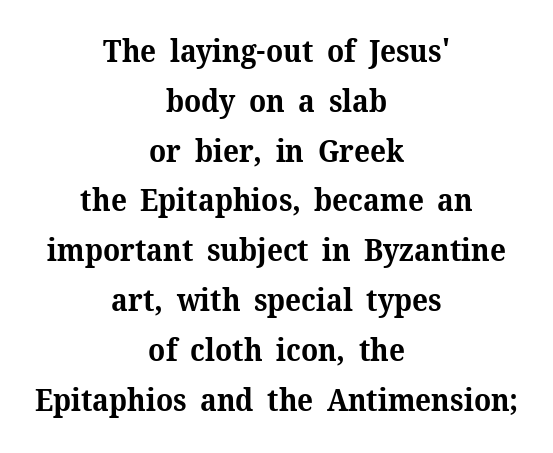
Q: Is the text bold? A: Yes.
Q: Is the text italic (slanted)? A: No, it is upright.
Q: Is the typeface a serif or a sans-serif typeface? A: Serif.
Q: Is the text underlined? A: No.
Q: How is the paragraph aligned? A: Centered.
Q: Is the spacing between letters normal or unusually wide? A: Normal.
Q: Is the spacing between lines tight, normal or loose? A: Normal.
Q: Width (condensed, normal, or wide)? A: Normal.
Q: Stroke contrast? A: Medium.
Q: x-height? A: Medium.
Q: Monospaced? A: No.
